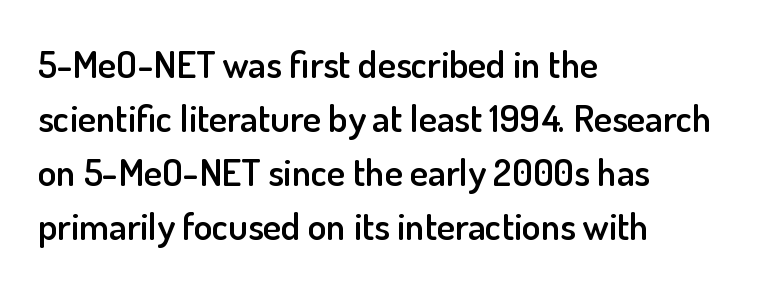
The image shows 38 px semibold sans-serif type, upright; set left-aligned, normal line spacing (1.42x), normal letter spacing, not underlined; low stroke contrast and a small x-height.
